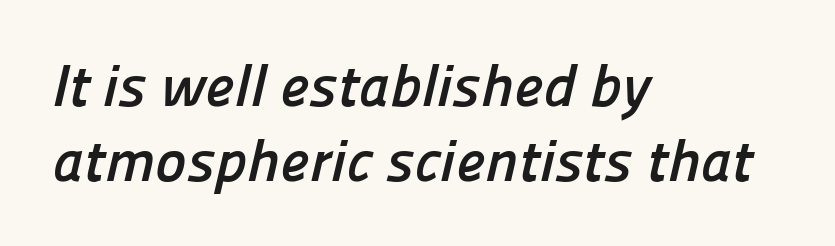
Type without underlining. The typesetting leans heavy: a genuine bold. Each new line begins a customary step beneath the previous one. Each letter keeps its own natural width here, so spacing adapts to shape. The letterforms sit shoulder to shoulder at normal distance. A typesetter would label this face a sans.
